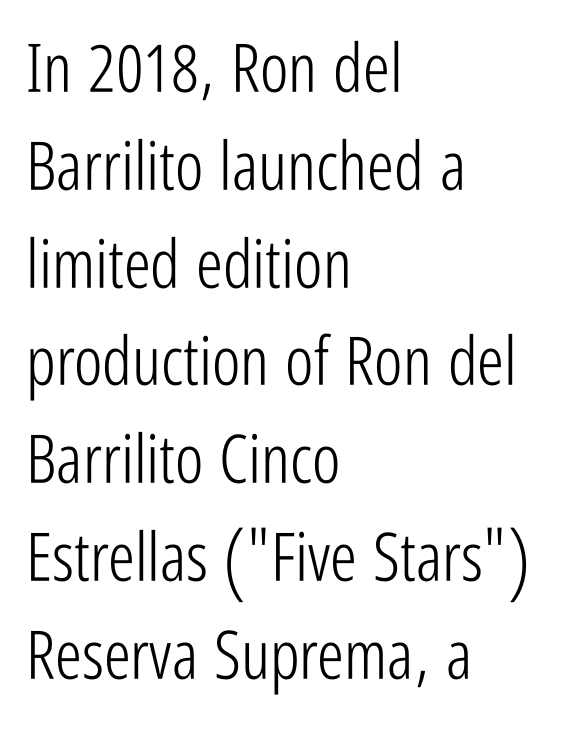
Examine the stroke ends and you'll find no serifs. Each letter keeps its own natural width here, so spacing adapts to shape. Weight class: somewhere from thin through regular. How are the letters spaced? Ordinarily, with no added tracking. Beneath every word, the page is bare.
